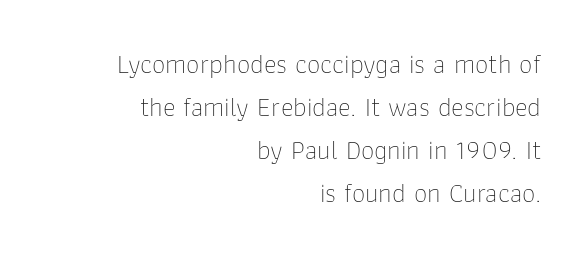
{"italic": "no", "bold": "no", "underline": "no", "align": "right", "line_spacing": "normal", "line_spacing_ratio": 1.59, "letter_spacing": "normal", "letter_spacing_em": 0.0, "glyph_px": 27}
